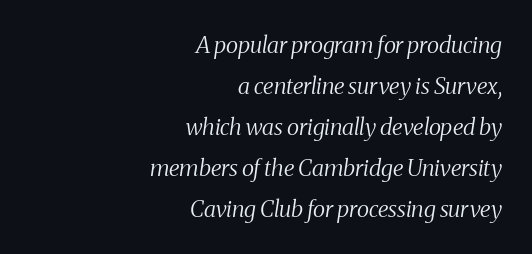
The cut favours lightness, reaching ordinary text weight at its darkest. Standard letterfit; no display-style spreading of the glyphs. Right-aligned paragraph, ragged on the left. The font's italic variant was chosen for this text.
